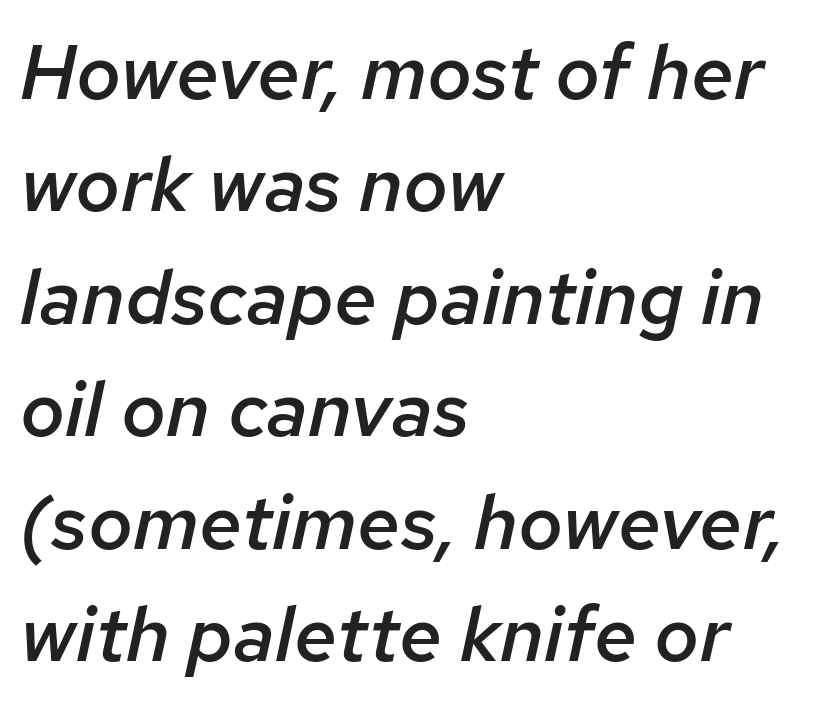
Q: Is the text bold? A: Semi-bold.
Q: Is the text italic (slanted)? A: Yes, it leans right by about 12 degrees.
Q: Is the text underlined? A: No.
Q: How is the paragraph aligned? A: Left-aligned.
Q: Is the spacing between letters normal or unusually wide? A: Normal.
Q: Is the spacing between lines tight, normal or loose? A: Normal.
Q: Width (condensed, normal, or wide)? A: Normal.
Q: Stroke contrast? A: Low.
Q: x-height? A: Medium.
Q: Monospaced? A: No.
